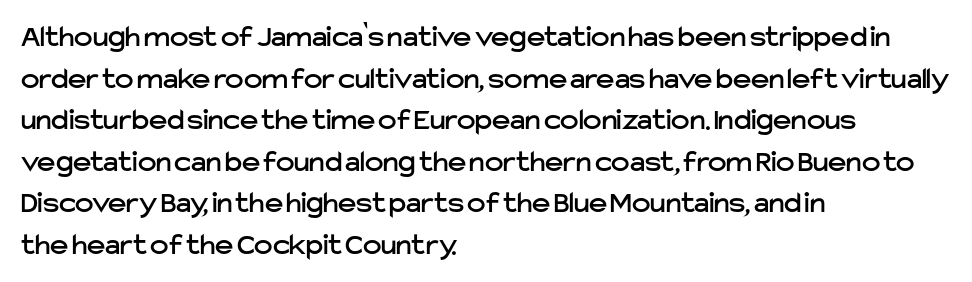
{"serif": "no", "italic": "no", "width": "normal", "stroke_contrast": "low", "x_height": "medium", "monospaced": "no", "underline": "no", "align": "left", "line_spacing": "normal", "line_spacing_ratio": 1.34, "letter_spacing": "normal", "letter_spacing_em": 0.0, "glyph_px": 31}
